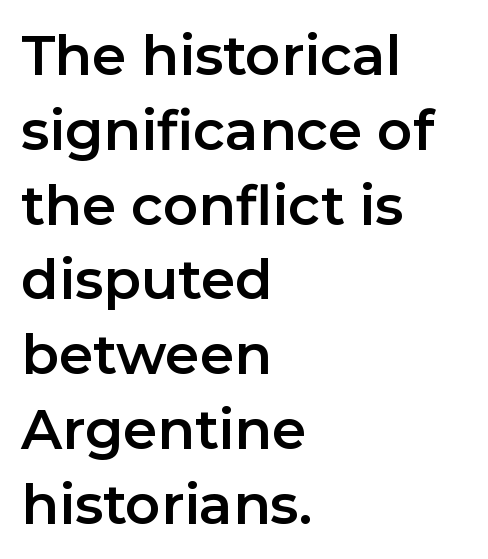
{"serif": "no", "italic": "no", "width": "normal", "stroke_contrast": "low", "x_height": "medium", "monospaced": "no", "underline": "no", "align": "left", "line_spacing": "normal", "line_spacing_ratio": 1.36, "letter_spacing": "normal", "letter_spacing_em": 0.0, "glyph_px": 55}
